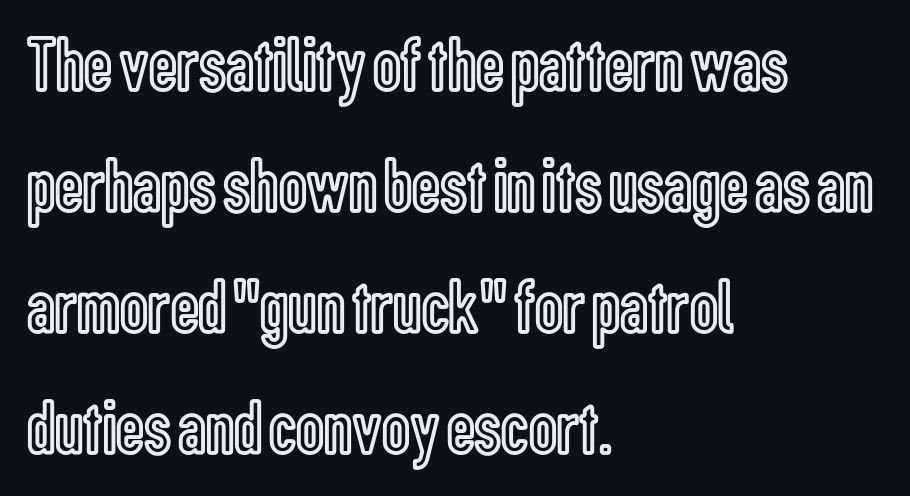
The image shows 78 px condensed type, upright; set left-aligned, normal line spacing (1.55x), normal letter spacing, not underlined; a medium x-height.
